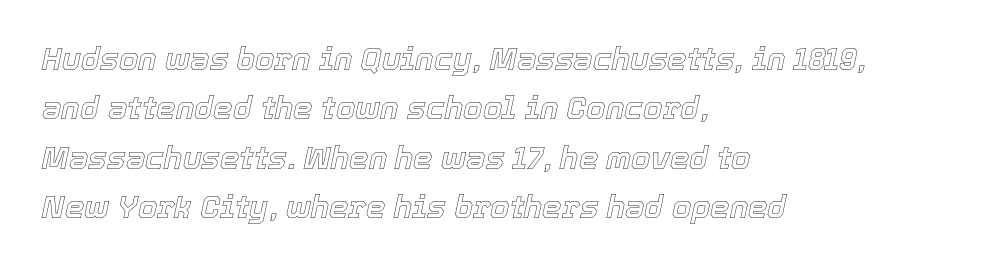
The image shows 31 px text type, italic (leaning right); set left-aligned, normal line spacing (1.59x), normal letter spacing, not underlined; a medium x-height.
